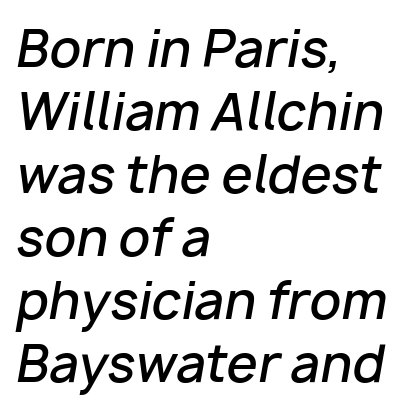
{"italic": "yes", "lean": "right", "slant_degrees": 10, "bold": "semi", "weight": "semibold", "width": "normal", "stroke_contrast": "low", "x_height": "medium", "monospaced": "no", "underline": "no", "align": "left", "line_spacing": "normal", "line_spacing_ratio": 1.26, "letter_spacing": "normal", "letter_spacing_em": 0.0, "glyph_px": 50}
